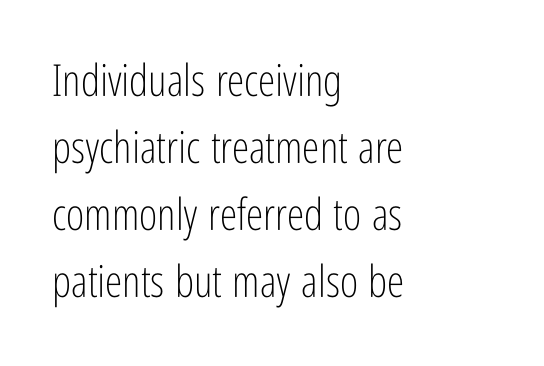
You can tell it's not italic because the verticals are truly vertical. No chunkiness to these letters — they're not bold. Rows of type keep a routine distance in the vertical direction. If you drew a ruler down the left edge, every line would touch it. A bare baseline throughout the passage.
